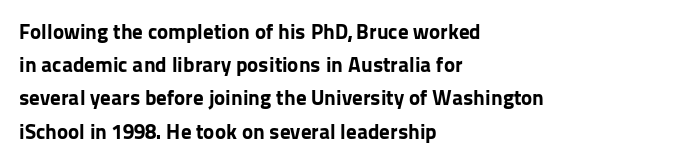
Q: Is the text bold? A: Yes.
Q: Is the text italic (slanted)? A: No, it is upright.
Q: Is the text underlined? A: No.
Q: How is the paragraph aligned? A: Left-aligned.
Q: Is the spacing between letters normal or unusually wide? A: Normal.
Q: Is the spacing between lines tight, normal or loose? A: Normal.
